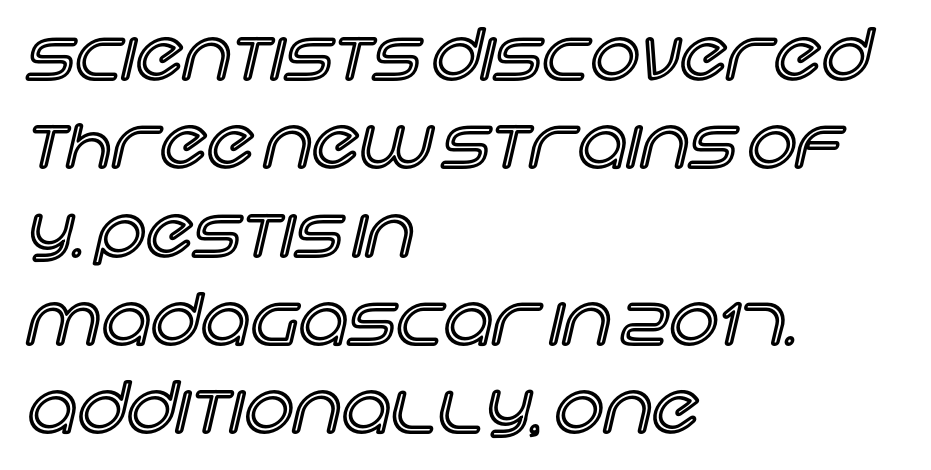
{"width": "normal", "x_height": "large", "monospaced": "no", "underline": "no", "align": "left", "line_spacing": "normal", "line_spacing_ratio": 1.28, "letter_spacing": "normal", "letter_spacing_em": 0.0, "glyph_px": 69}
